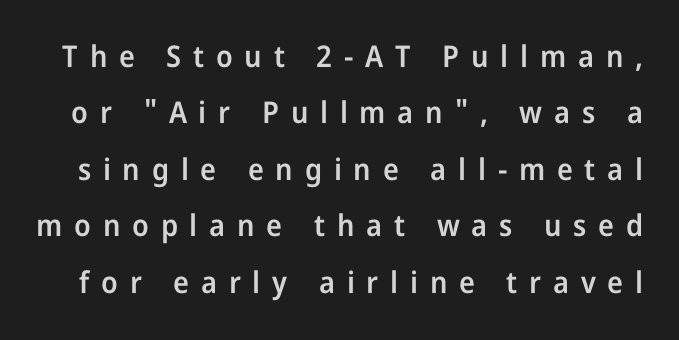
{"serif": "no", "italic": "no", "bold": "semi", "weight": "semibold", "width": "condensed", "stroke_contrast": "low", "x_height": "medium", "monospaced": "no", "underline": "no", "line_spacing_ratio": 1.88, "letter_spacing": "wide", "letter_spacing_em": 0.39, "glyph_px": 30}
